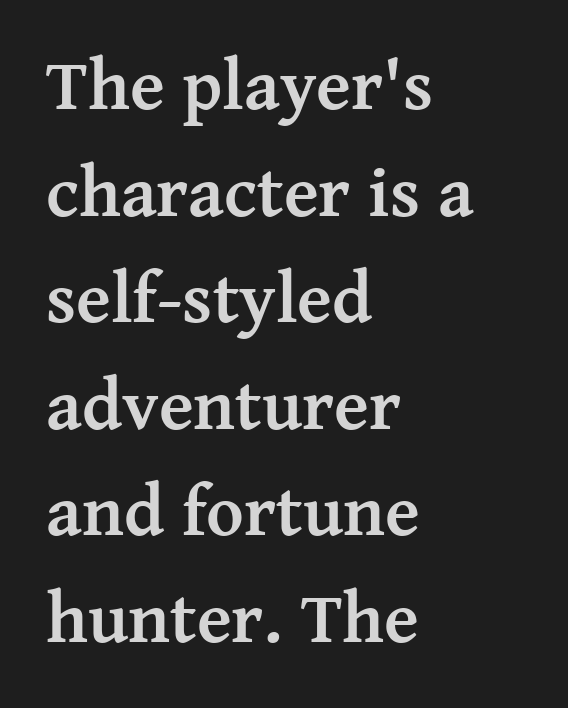
{"serif": "yes", "italic": "no", "bold": "yes", "weight": "semibold", "width": "normal", "stroke_contrast": "medium", "x_height": "medium", "monospaced": "no", "underline": "no", "align": "left", "line_spacing": "normal", "line_spacing_ratio": 1.48, "letter_spacing": "normal", "letter_spacing_em": 0.0, "glyph_px": 72}
